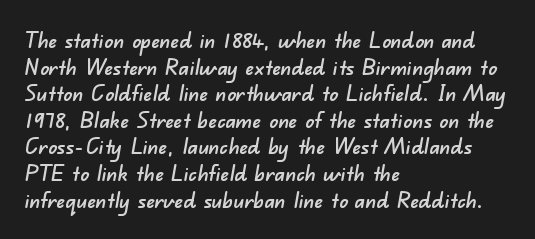
The image shows 22 px text type; set left-aligned, line spacing 1.21x, normal letter spacing, not underlined.
